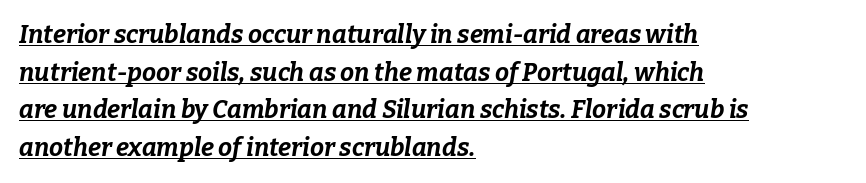
Q: Is the text bold? A: Yes.
Q: Is the text italic (slanted)? A: Yes, it leans right by about 9 degrees.
Q: Is the text underlined? A: Yes.
Q: How is the paragraph aligned? A: Left-aligned.
Q: Is the spacing between letters normal or unusually wide? A: Normal.
Q: Is the spacing between lines tight, normal or loose? A: Normal.
